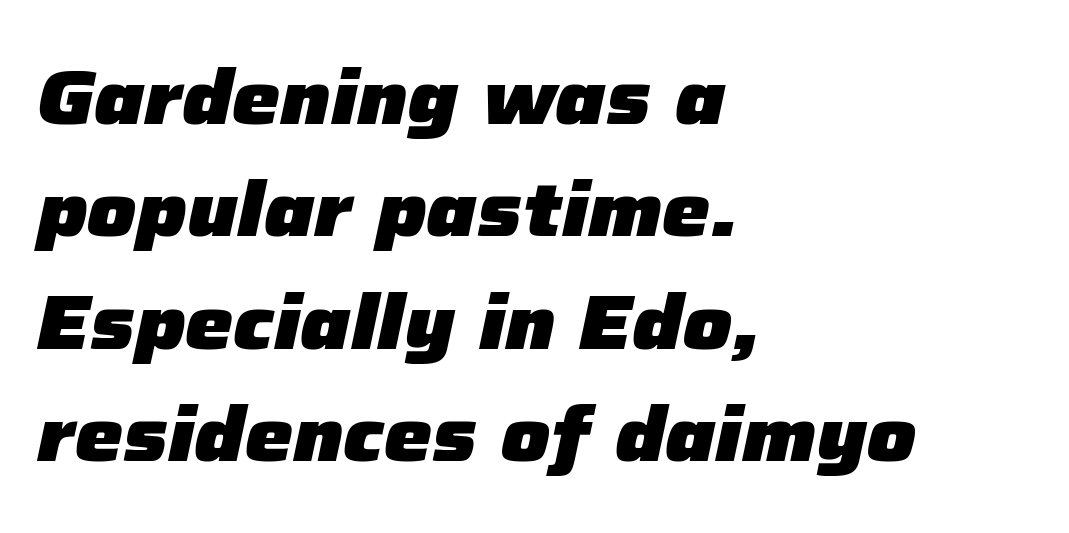
The image shows 76 px heavy type, italic (leaning right); set left-aligned, normal line spacing (1.48x), normal letter spacing, not underlined; low stroke contrast and a medium x-height.
